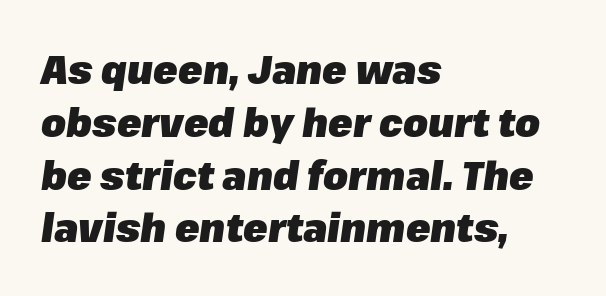
The image shows 40 px heavy type, italic (leaning right); set left-aligned, normal line spacing (1.32x), normal letter spacing, not underlined; low stroke contrast and a medium x-height.
